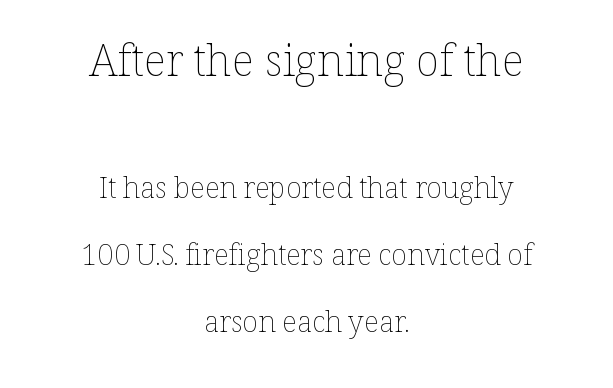
Q: Is the text bold? A: No.
Q: Is the text italic (slanted)? A: No, it is upright.
Q: Is the text underlined? A: No.
Q: How is the paragraph aligned? A: Centered.
Q: Is the spacing between letters normal or unusually wide? A: Normal.
Q: Is the spacing between lines tight, normal or loose? A: Loose.
Q: Which block of text is set in a larger size, the first (top) or the second (bottom)? A: The first (top) one.
Q: Width (condensed, normal, or wide)? A: Normal.
Q: Stroke contrast? A: Low.
Q: x-height? A: Medium.
Q: Monospaced? A: No.
